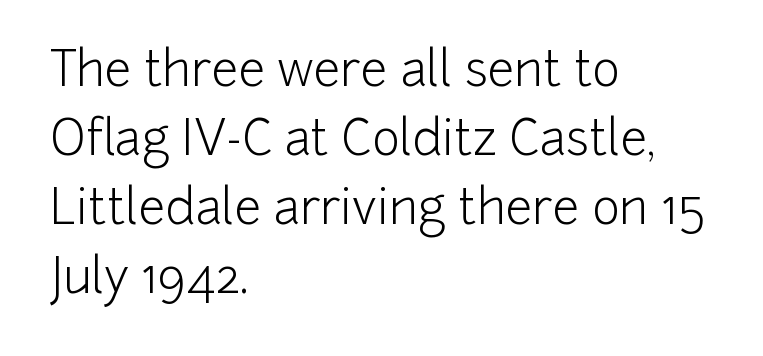
The image shows 48 px light sans-serif type, upright; set left-aligned, normal line spacing (1.44x), normal letter spacing, not underlined; low stroke contrast and a medium x-height.
